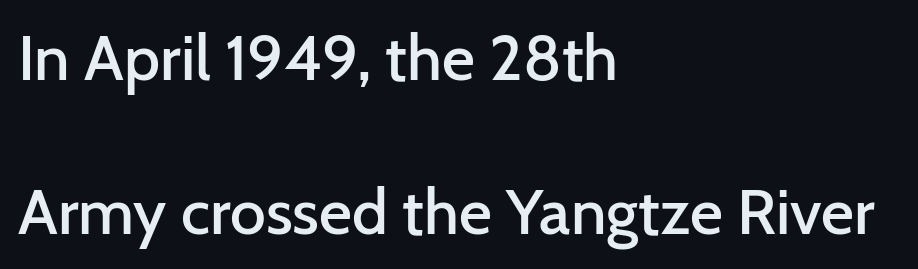
A sans-serif font was chosen for this passage. Plain, unruled lines of type. Quick note: not italic, upright. How heavy is the stroke? Medium-heavy — a semibold, shy of bold. Look at the tracking — it's just the regular setting, nothing added.
